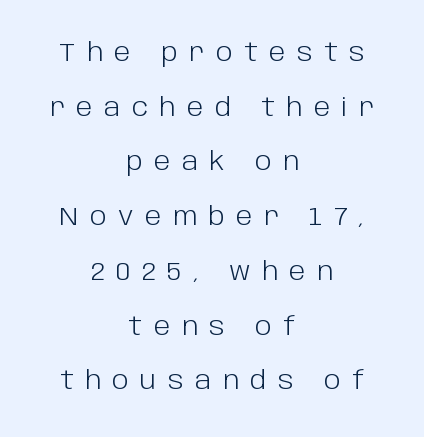
Compared with typical body copy, the letter spacing here is much looser. Style check: upright. Teacher's note: observe the equal gaps on both sides — that is centered alignment. This reads as an unemphasized weight, regular at the heaviest.
